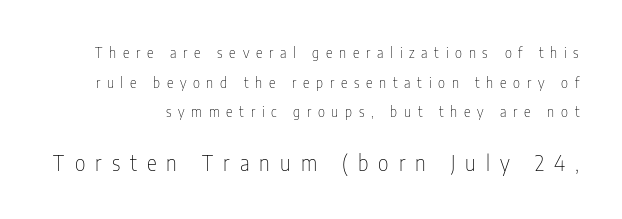
{"italic": "no", "bold": "no", "underline": "no", "line_spacing": "loose", "line_spacing_ratio": 2.12, "letter_spacing": "wide", "letter_spacing_em": 0.48, "larger_block": "second", "size_ratio": 1.5, "glyph_px": 21}
